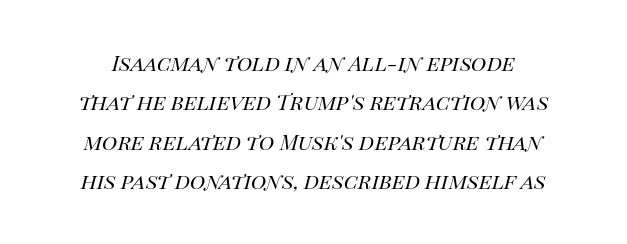
Q: Is the text bold? A: No.
Q: Is the text italic (slanted)? A: Yes, it leans right by about 14 degrees.
Q: Is the text underlined? A: No.
Q: Is the spacing between letters normal or unusually wide? A: Normal.
